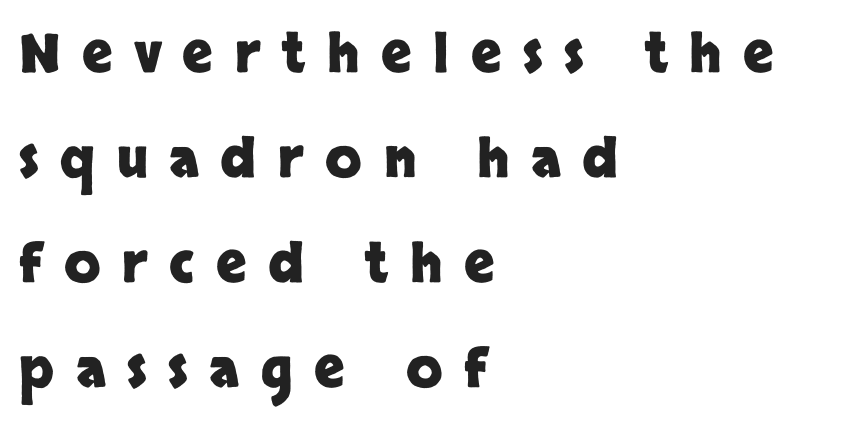
Q: Is the text bold? A: Yes.
Q: Is the text italic (slanted)? A: No, it is upright.
Q: Is the typeface a serif or a sans-serif typeface? A: Sans-serif.
Q: Is the text underlined? A: No.
Q: How is the paragraph aligned? A: Left-aligned.
Q: Is the spacing between letters normal or unusually wide? A: Unusually wide.
Q: Is the spacing between lines tight, normal or loose? A: Loose.
Q: Width (condensed, normal, or wide)? A: Normal.
Q: Stroke contrast? A: Low.
Q: x-height? A: Large.
Q: Monospaced? A: No.
